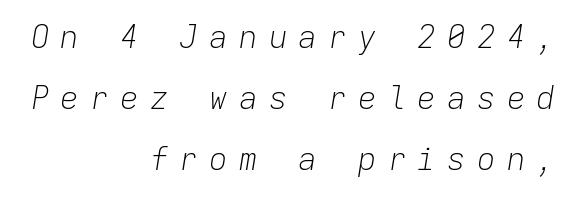
Regarding leading, the lines here are spaced well apart. Just letters on the line, the space beneath them empty. This rendering uses right alignment, leaving the left contour irregular. Every character sits at an angle, as italics do.
